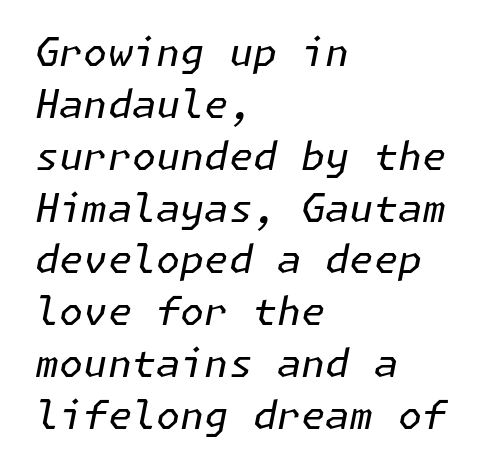
The image shows 39 px regular-weight type, italic (leaning right); set left-aligned, normal line spacing (1.33x), normal letter spacing, not underlined; low stroke contrast and a medium x-height.
